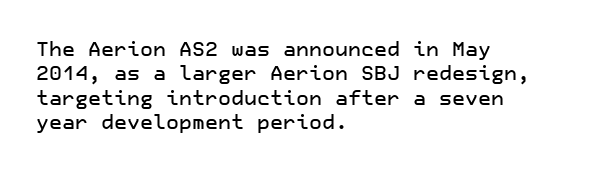
Q: Is the text italic (slanted)? A: No, it is upright.
Q: Is the text underlined? A: No.
Q: How is the paragraph aligned? A: Left-aligned.
Q: Is the spacing between letters normal or unusually wide? A: Normal.
